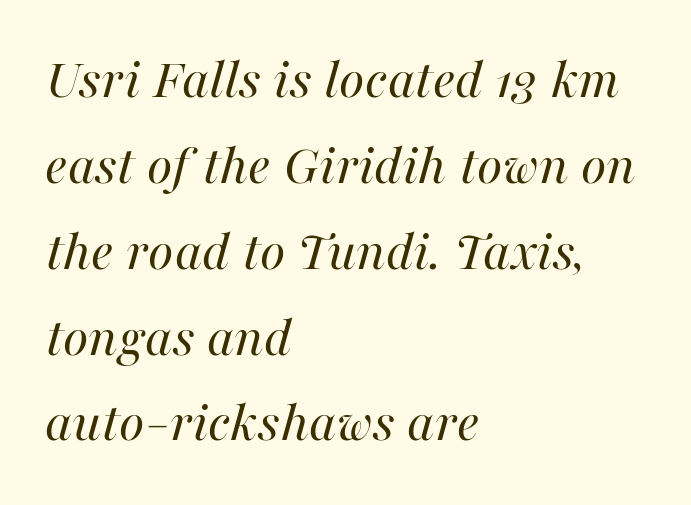
The typesetting does not lean heavy: it is not bold. Plain, unruled lines of type. The letterforms sit shoulder to shoulder at normal distance. The designer left line spacing at the default. When letters slant like this, we call the style italic.
